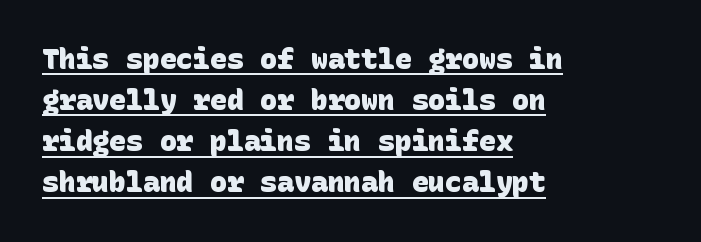
{"serif": "no", "bold": "yes", "weight": "heavy", "width": "normal", "stroke_contrast": "low", "x_height": "large", "underline": "yes", "align": "left", "line_spacing": "normal", "line_spacing_ratio": 1.47, "letter_spacing": "normal", "letter_spacing_em": 0.0, "glyph_px": 28}
